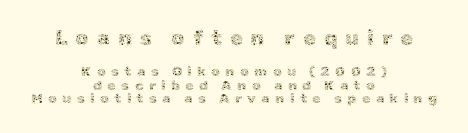
{"italic": "no", "bold": "no", "underline": "no", "align": "center", "line_spacing": "tight", "line_spacing_ratio": 0.97, "letter_spacing": "wide", "letter_spacing_em": 0.37, "larger_block": "first", "size_ratio": 1.5, "glyph_px": 21}
